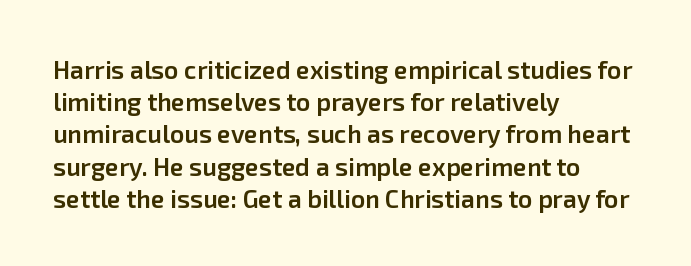
{"italic": "no", "bold": "semi", "underline": "no", "align": "left", "line_spacing": "normal", "line_spacing_ratio": 1.29, "letter_spacing": "normal", "letter_spacing_em": 0.0, "glyph_px": 25}
